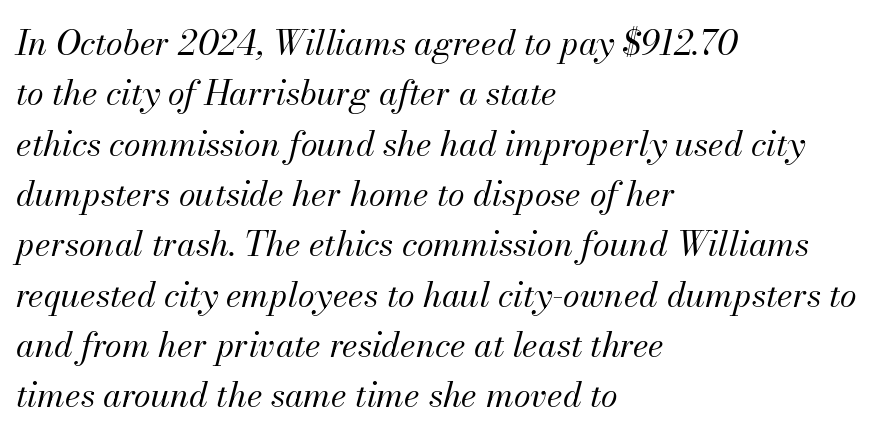
Summary of vertical rhythm: regular, with standard interline spacing. Counters stay open thanks to moderate or lighter strokes. Proportional: the letters do not fall into vertical columns. The lettering tilts uniformly, giving the passage an italic look. The rag falls on the right side of this text block.
